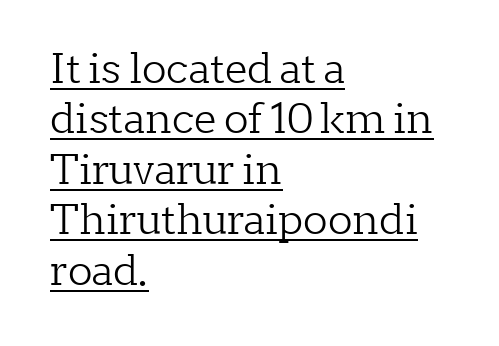
{"serif": "yes", "italic": "no", "bold": "no", "weight": "light", "width": "normal", "stroke_contrast": "low", "x_height": "medium", "monospaced": "no", "underline": "yes", "align": "left", "line_spacing_ratio": 1.23, "letter_spacing": "normal", "letter_spacing_em": 0.0, "glyph_px": 41}
